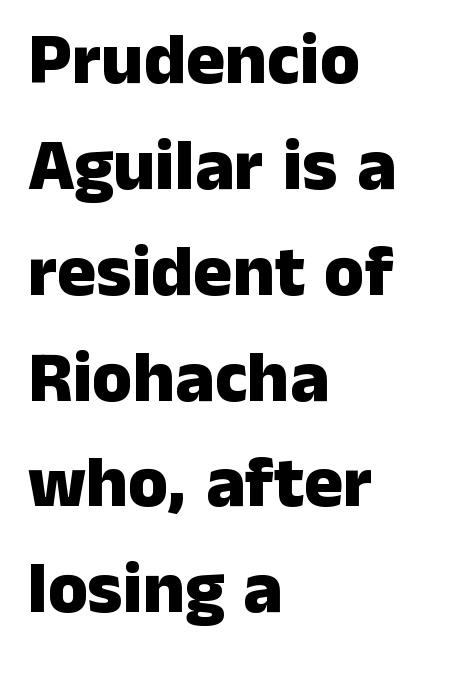
{"serif": "no", "italic": "no", "bold": "yes", "weight": "heavy", "width": "normal", "stroke_contrast": "low", "x_height": "medium", "monospaced": "no", "underline": "no", "align": "left", "line_spacing": "normal", "line_spacing_ratio": 1.45, "letter_spacing": "normal", "letter_spacing_em": 0.0, "glyph_px": 73}
